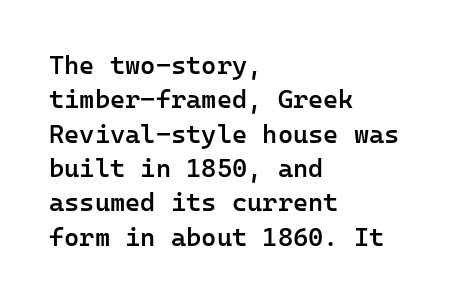
Q: Is the text bold? A: Semi-bold.
Q: Is the text italic (slanted)? A: No, it is upright.
Q: Is the text underlined? A: No.
Q: How is the paragraph aligned? A: Left-aligned.
Q: Is the spacing between letters normal or unusually wide? A: Normal.
Q: Is the spacing between lines tight, normal or loose? A: Normal.
